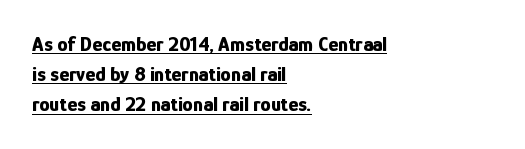
The image shows 21 px bold type, upright; set left-aligned, normal line spacing (1.44x), normal letter spacing, underlined.
